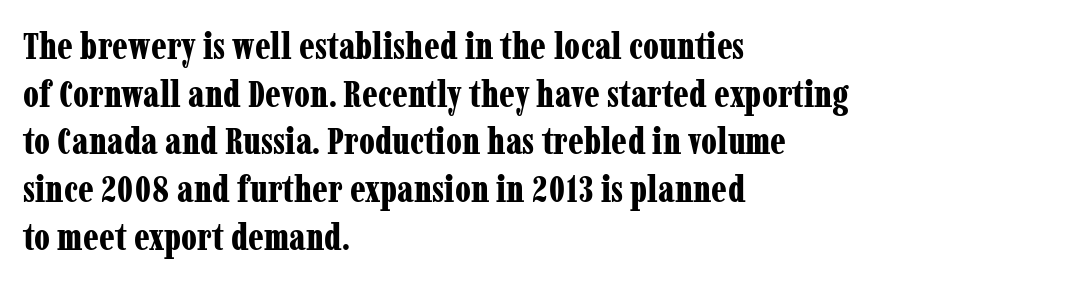
This is roman type, the default non-slanted kind. Underlining? Definitely not there. This sample uses plain, unmodified letter spacing. Set as a true bold cut, around the 700 mark. Each letter keeps its own natural width here, so spacing adapts to shape. Short and long lines alike share a common starting point at left.
